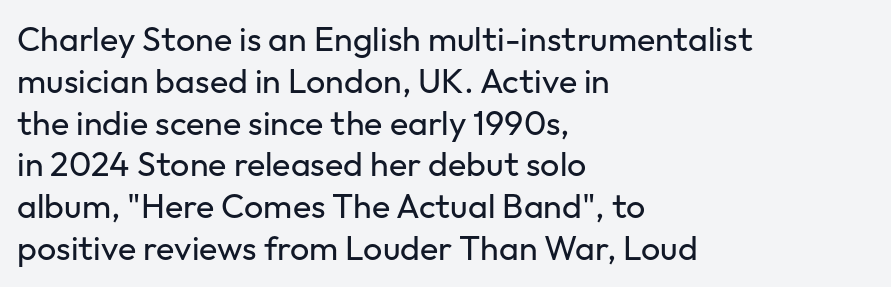
The image shows 34 px regular-weight sans-serif type, upright; set left-aligned, line spacing 1.23x, normal letter spacing, not underlined; low stroke contrast and a medium x-height.
